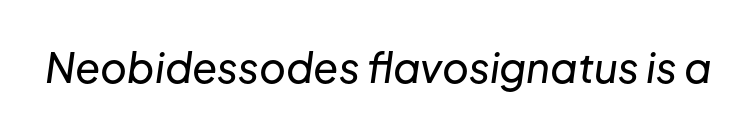
The image shows 41 px text type, italic (leaning right); set normal letter spacing, not underlined; low stroke contrast and a medium x-height.
